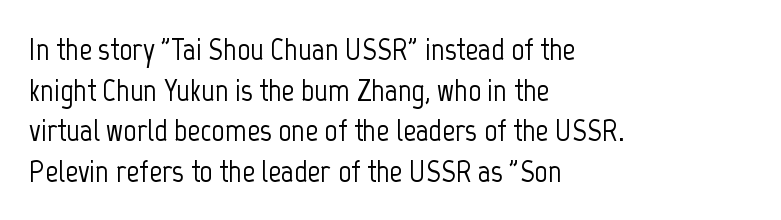
The letters advance in unequal steps, a hallmark of proportional type. A clean baseline with only descenders dipping below it. This sample uses plain, unmodified letter spacing. Whoever set this chose a conventional vertical rhythm. Each letter's strokes conclude bluntly, with no projecting serifs. Style check: upright.
